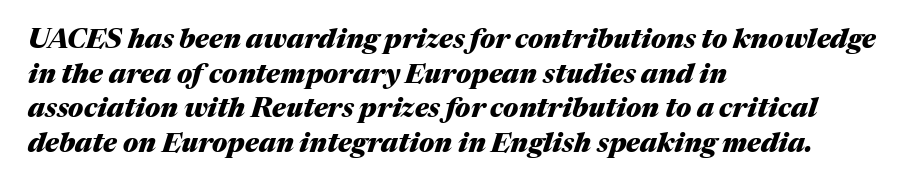
Q: Is the text bold? A: Yes.
Q: Is the text italic (slanted)? A: Yes, it leans right by about 17 degrees.
Q: Is the text underlined? A: No.
Q: How is the paragraph aligned? A: Left-aligned.
Q: Is the spacing between letters normal or unusually wide? A: Normal.
Q: Is the spacing between lines tight, normal or loose? A: Normal.
